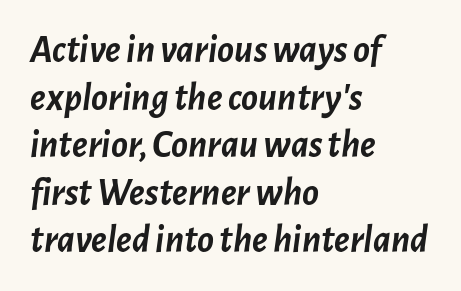
{"italic": "yes", "lean": "right", "slant_degrees": 7, "bold": "yes", "weight": "semibold", "width": "normal", "stroke_contrast": "low", "x_height": "medium", "monospaced": "no", "underline": "no", "align": "left", "line_spacing_ratio": 1.22, "letter_spacing": "normal", "letter_spacing_em": 0.0, "glyph_px": 39}
